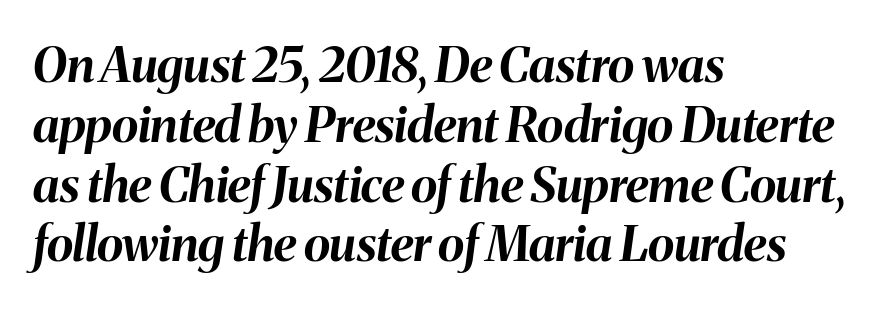
The image shows 49 px bold type, italic (leaning right); set left-aligned, line spacing 1.22x, normal letter spacing, not underlined; medium stroke contrast and a medium x-height.
